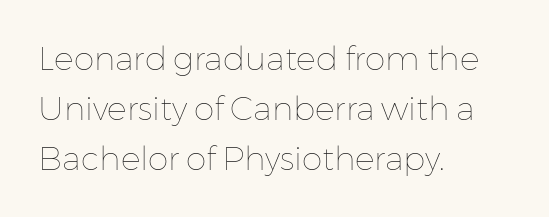
The image shows 33 px thin type, upright; set left-aligned, normal line spacing (1.51x), normal letter spacing, not underlined; low stroke contrast and a medium x-height.
